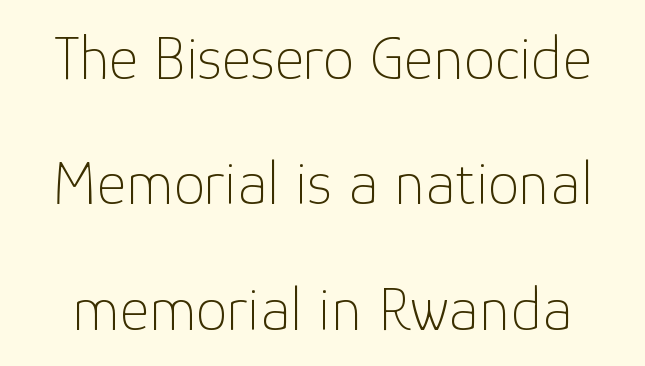
The image shows 63 px thin sans-serif type, upright; set loose line spacing (1.99x), normal letter spacing, not underlined; low stroke contrast and a medium x-height.
